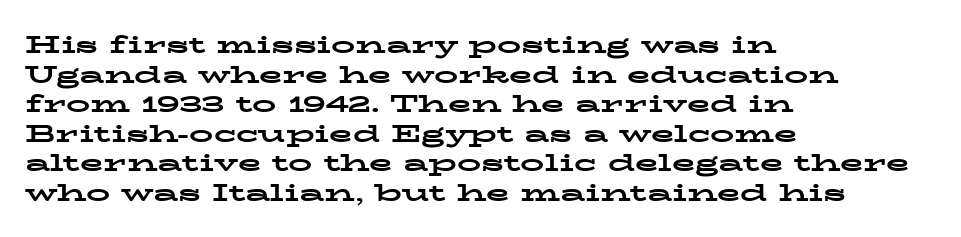
Nobody drew a line under any word here. The lettering stays uniformly vertical, giving the passage a roman look. Each word holds together tightly as a unit, with standard inter-letter gaps. A student would call this left alignment; a typographer would say flush left, rag right. Typographic density is high because the face is bold.
